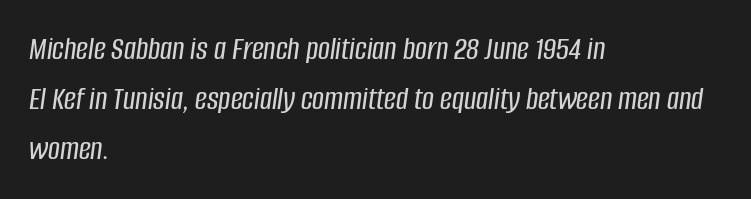
{"italic": "yes", "lean": "right", "slant_degrees": 8, "width": "condensed", "stroke_contrast": "low", "x_height": "large", "monospaced": "no", "underline": "no", "align": "left", "line_spacing": "normal", "line_spacing_ratio": 1.52, "letter_spacing": "normal", "letter_spacing_em": 0.0, "glyph_px": 33}
